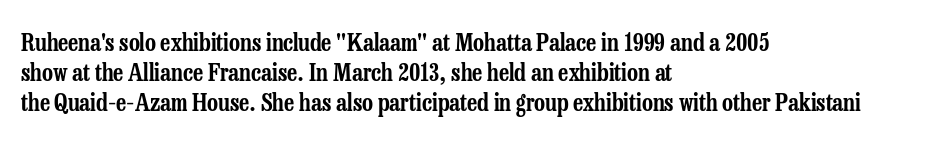
The image shows 24 px text type, upright; set left-aligned, line spacing 1.24x, normal letter spacing, not underlined.
